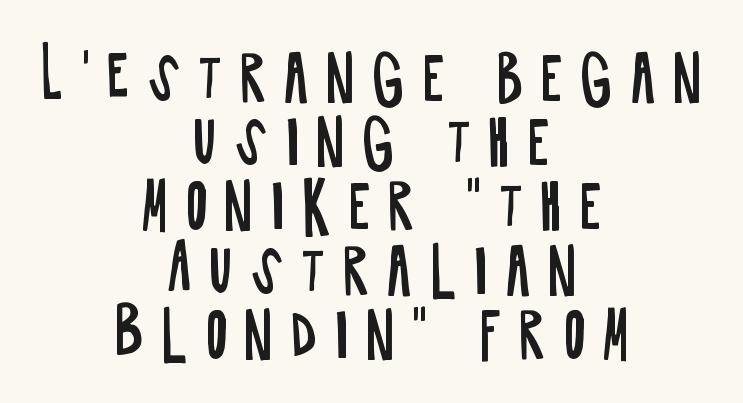
{"serif": "no", "italic": "no", "bold": "no", "weight": "regular", "width": "condensed", "stroke_contrast": "low", "x_height": "large", "monospaced": "no", "underline": "no", "align": "center", "line_spacing": "tight", "line_spacing_ratio": 1.07, "letter_spacing": "wide", "letter_spacing_em": 0.28, "glyph_px": 60}
